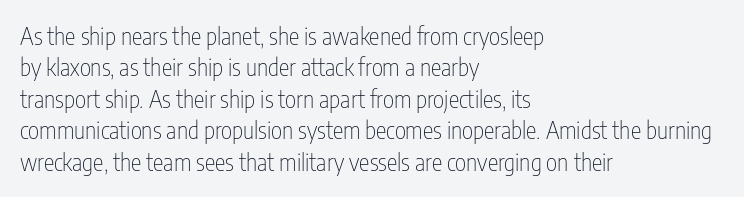
The image shows 24 px text type, upright; set left-aligned, normal line spacing (1.31x), normal letter spacing, not underlined.
